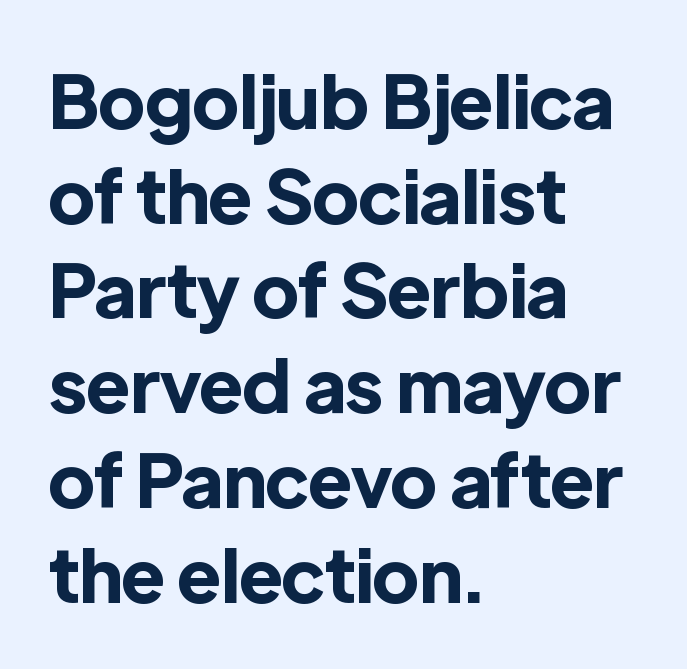
The image shows 74 px bold sans-serif type, upright; set left-aligned, normal line spacing (1.28x), normal letter spacing, not underlined; a medium x-height.
